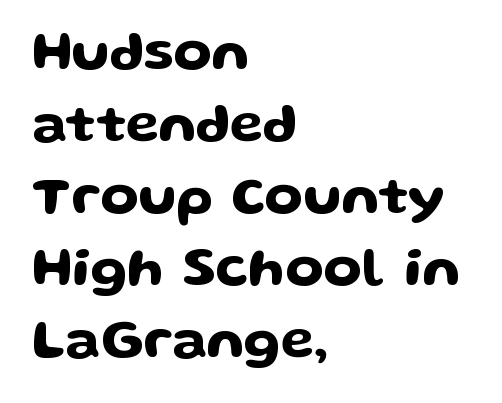
A classic flush-left, rag-right setting is used for this passage. The letters stand upright; this is a roman face. Regarding serifs, this sample does without them. Successive baselines arrive at the customary interval. The passage shown is not underscored anywhere.
